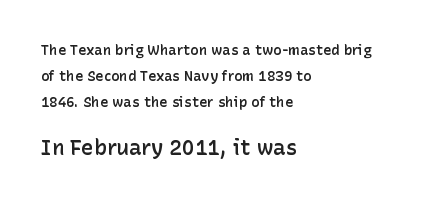
I'd describe the lettering as semibold — firm but not a full bold. The glyphs are unaccompanied by any horizontal stroke below them. The horizontal fit of the characters is conventional and even. Small over large — that's the arrangement of the two blocks here. The letters stand straight up with perfectly vertical stems. Typeset ragged right — the left edge is the straight one.
